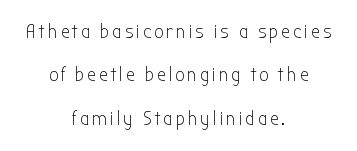
The image shows 20 px text type, upright; set centered, loose line spacing (2.17x), not underlined.
